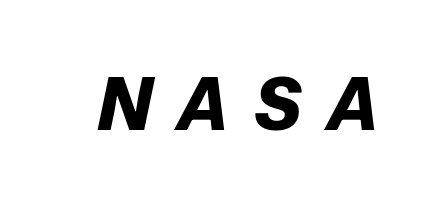
The image shows 73 px bold type, italic (leaning right); set unusually wide letter spacing (+0.34 em), not underlined; low stroke contrast and a medium x-height.
